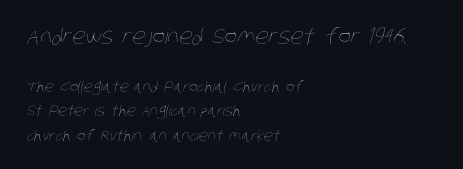
{"bold": "no", "underline": "no", "align": "left", "line_spacing_ratio": 1.73, "letter_spacing": "normal", "letter_spacing_em": 0.0, "larger_block": "first", "size_ratio": 1.5, "glyph_px": 21}
